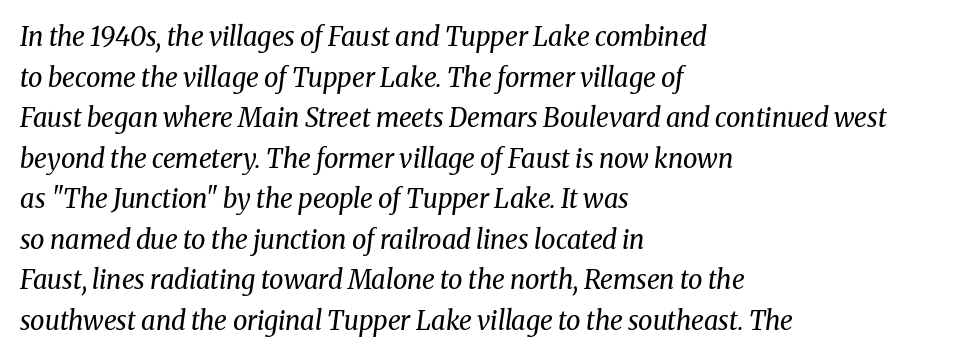
Q: Is the text bold? A: No.
Q: Is the text italic (slanted)? A: Yes, it leans right by about 8 degrees.
Q: Is the text underlined? A: No.
Q: How is the paragraph aligned? A: Left-aligned.
Q: Is the spacing between letters normal or unusually wide? A: Normal.
Q: Is the spacing between lines tight, normal or loose? A: Normal.
